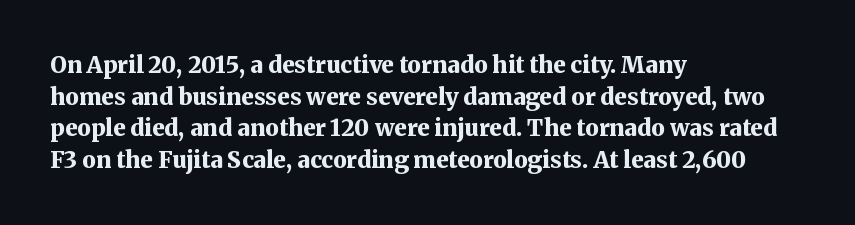
Q: Is the text bold? A: Yes.
Q: Is the text italic (slanted)? A: No, it is upright.
Q: Is the text underlined? A: No.
Q: How is the paragraph aligned? A: Left-aligned.
Q: Is the spacing between letters normal or unusually wide? A: Normal.
Q: Is the spacing between lines tight, normal or loose? A: Normal.
